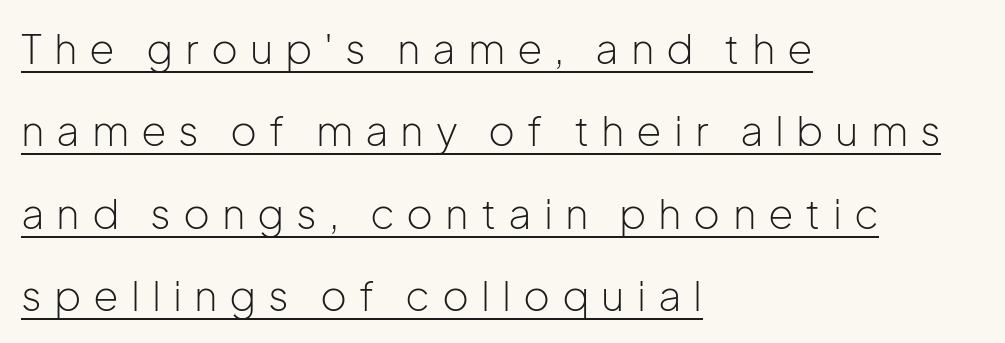
Q: Is the text bold? A: No.
Q: Is the text italic (slanted)? A: No, it is upright.
Q: Is the typeface a serif or a sans-serif typeface? A: Sans-serif.
Q: Is the text underlined? A: Yes.
Q: How is the paragraph aligned? A: Left-aligned.
Q: Is the spacing between letters normal or unusually wide? A: Unusually wide.
Q: Is the spacing between lines tight, normal or loose? A: Loose.
Q: Width (condensed, normal, or wide)? A: Normal.
Q: Stroke contrast? A: Low.
Q: x-height? A: Medium.
Q: Monospaced? A: No.
